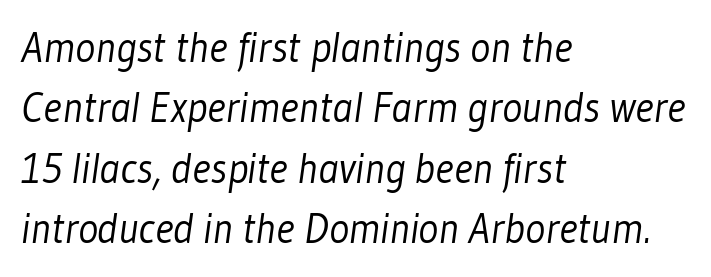
{"serif": "no", "bold": "no", "weight": "light", "width": "condensed", "stroke_contrast": "low", "x_height": "medium", "monospaced": "no", "underline": "no", "align": "left", "line_spacing": "normal", "line_spacing_ratio": 1.44, "letter_spacing": "normal", "letter_spacing_em": 0.0, "glyph_px": 42}
